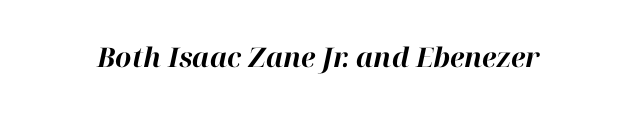
Bold? Absolutely — the strokes are thick and heavy. Rule under the text: the space is simply empty. Students, note that the glyphs here touch the page at normal intervals. You can tell it's italic because the verticals aren't actually vertical.
